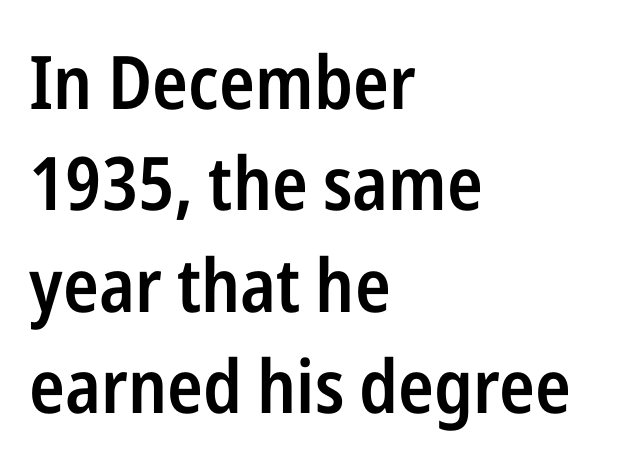
Q: Is the text bold? A: Semi-bold.
Q: Is the text italic (slanted)? A: No, it is upright.
Q: Is the typeface a serif or a sans-serif typeface? A: Sans-serif.
Q: Is the text underlined? A: No.
Q: How is the paragraph aligned? A: Left-aligned.
Q: Is the spacing between letters normal or unusually wide? A: Normal.
Q: Is the spacing between lines tight, normal or loose? A: Normal.
Q: Width (condensed, normal, or wide)? A: Condensed.
Q: Stroke contrast? A: Low.
Q: x-height? A: Medium.
Q: Monospaced? A: No.
